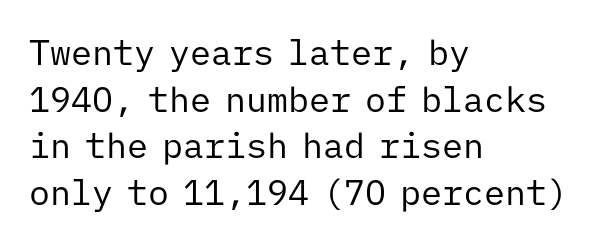
Q: Is the text bold? A: No.
Q: Is the text italic (slanted)? A: No, it is upright.
Q: Is the typeface a serif or a sans-serif typeface? A: Sans-serif.
Q: Is the text underlined? A: No.
Q: How is the paragraph aligned? A: Left-aligned.
Q: Is the spacing between letters normal or unusually wide? A: Normal.
Q: Is the spacing between lines tight, normal or loose? A: Normal.
Q: Width (condensed, normal, or wide)? A: Normal.
Q: Stroke contrast? A: Low.
Q: x-height? A: Medium.
Q: Monospaced? A: Yes.
